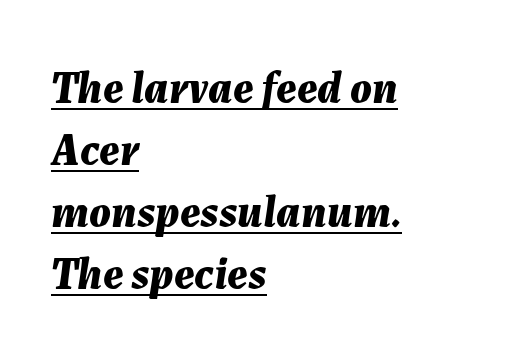
{"italic": "yes", "lean": "right", "slant_degrees": 7, "bold": "yes", "weight": "bold", "width": "normal", "stroke_contrast": "medium", "x_height": "medium", "monospaced": "no", "underline": "yes", "align": "left", "line_spacing": "normal", "line_spacing_ratio": 1.38, "letter_spacing": "normal", "letter_spacing_em": 0.0, "glyph_px": 45}
